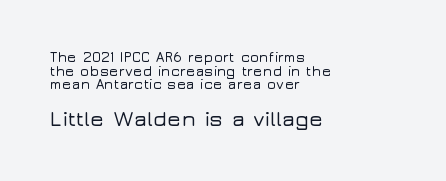
The image shows 21 px text type, upright; set left-aligned, tight line spacing (0.98x), normal letter spacing, not underlined; the second (bottom) block is 1.5x larger.
